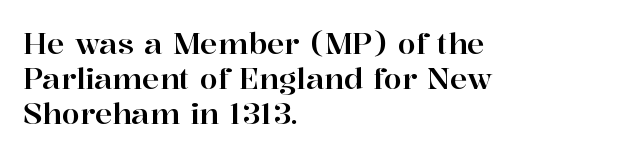
The image shows 29 px serif type, upright; set left-aligned, line spacing 1.21x, normal letter spacing, not underlined; high stroke contrast and a medium x-height.
